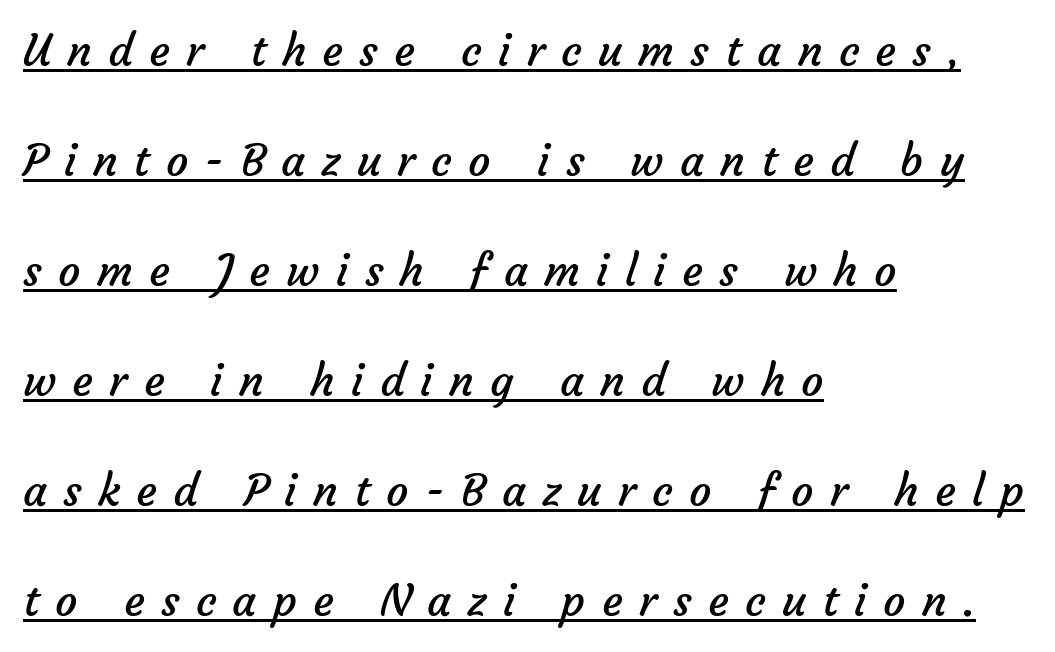
The weight tops out at a normal text grade. The text block is weighted toward the left margin, trailing off unevenly rightward. How are the letters spaced? Widely, with obvious added tracking. You could not count columns in this text — the font is proportionally spaced. Serifs: no, the terminals of the letterforms are clean. In terms of leading, this rendering errs on the spacious side.
